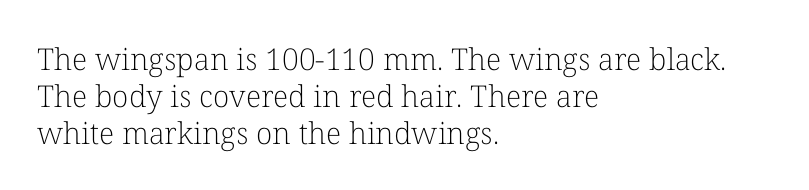
{"serif": "yes", "italic": "no", "bold": "no", "weight": "light", "width": "normal", "stroke_contrast": "low", "x_height": "medium", "monospaced": "no", "underline": "no", "align": "left", "line_spacing_ratio": 1.23, "letter_spacing": "normal", "letter_spacing_em": 0.0, "glyph_px": 30}
